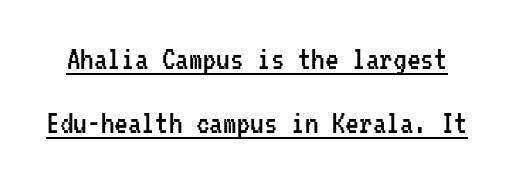
Think of a typewriter: that constant character pitch is what you see here. Posture: vertical. Nope, no serifs anywhere on these letters. Weight class: somewhere from thin through regular. Glyph-to-glyph distance matches everyday printed text.
